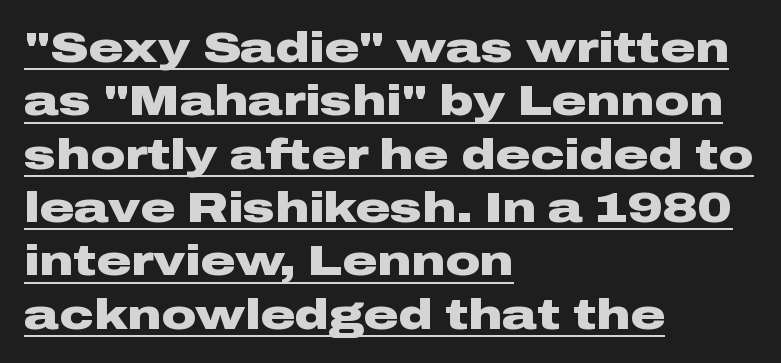
{"serif": "no", "italic": "no", "bold": "yes", "weight": "heavy", "width": "wide", "stroke_contrast": "low", "x_height": "medium", "monospaced": "no", "underline": "yes", "align": "left", "line_spacing_ratio": 1.24, "letter_spacing": "normal", "letter_spacing_em": 0.0, "glyph_px": 43}
